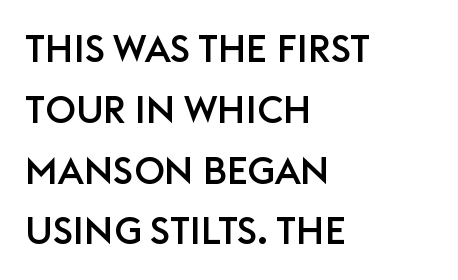
{"serif": "no", "italic": "no", "width": "normal", "stroke_contrast": "low", "x_height": "large", "monospaced": "no", "underline": "no", "align": "left", "line_spacing": "normal", "line_spacing_ratio": 1.6, "letter_spacing": "normal", "letter_spacing_em": 0.0, "glyph_px": 38}
